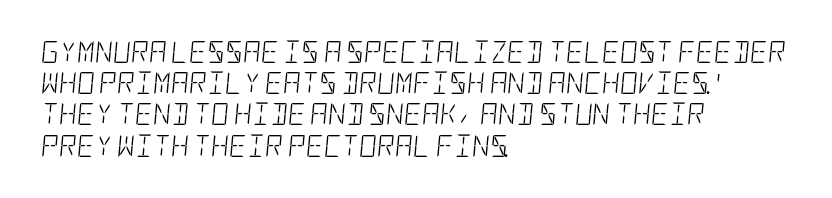
Rendered with sloped, italic letterforms. Any mark beneath the type? The region is blank. The gaps between neighbouring characters are ordinary and unremarkable. The passage is arranged the way most books set body copy — flush left. The vertical gap from one line to the next is medium. Weight: regular or lighter.
